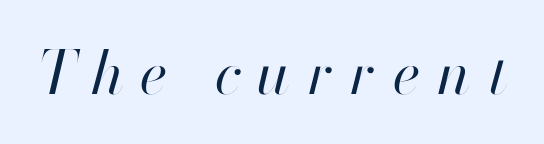
The image shows 60 px regular-weight type, italic (leaning right); set unusually wide letter spacing (+0.27 em), not underlined; high stroke contrast and a small x-height.
